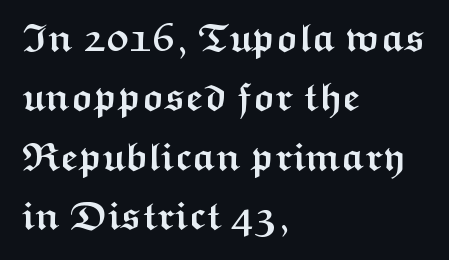
{"serif": "no", "italic": "no", "bold": "yes", "weight": "semibold", "width": "wide", "stroke_contrast": "medium", "x_height": "medium", "monospaced": "no", "underline": "no", "align": "left", "line_spacing": "normal", "line_spacing_ratio": 1.52, "letter_spacing": "normal", "letter_spacing_em": 0.0, "glyph_px": 39}
